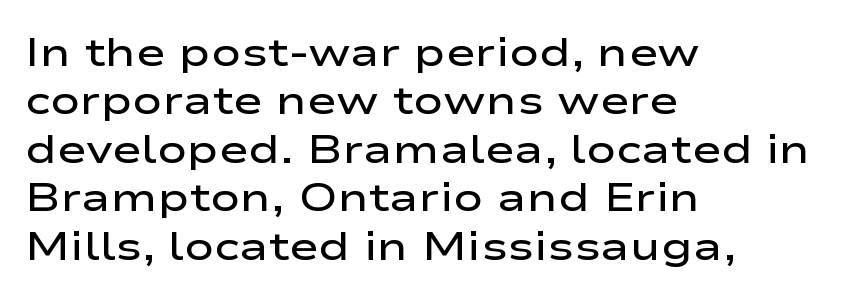
{"serif": "no", "italic": "no", "bold": "semi", "weight": "semibold", "width": "wide", "stroke_contrast": "low", "x_height": "medium", "monospaced": "no", "underline": "no", "align": "left", "line_spacing_ratio": 1.21, "letter_spacing": "normal", "letter_spacing_em": 0.0, "glyph_px": 40}
